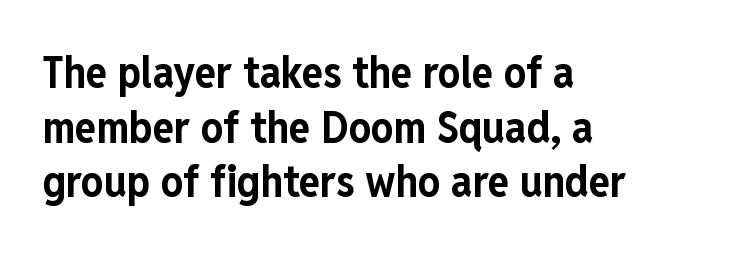
A clean baseline with only descenders dipping below it. In terms of weight, the rendering is a true, heavy bold. The glyphs in this specimen are sans serif. Tracking value appears to be zero — textbook default spacing. Every row of glyphs begins at an identical x-position on the left. A typesetter would mark this as roman, not italic.
